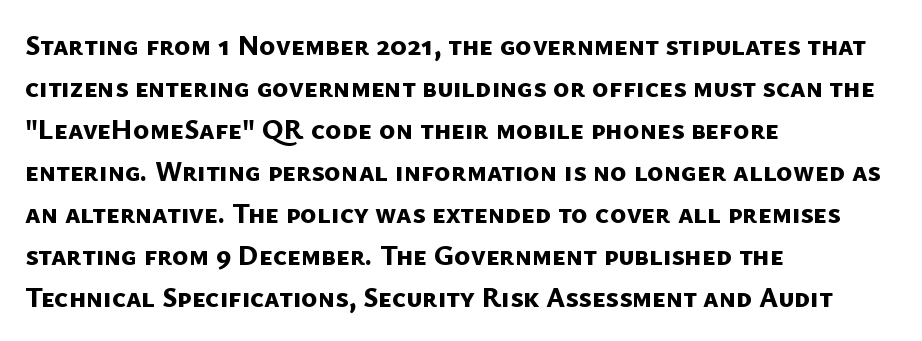
Here the designer chose a conventional face with non-uniform glyph widths. The paragraph shown leans on its left margin. Descender tails drop into unmarked territory. Students, this is bold: see how much ink each stroke carries.
